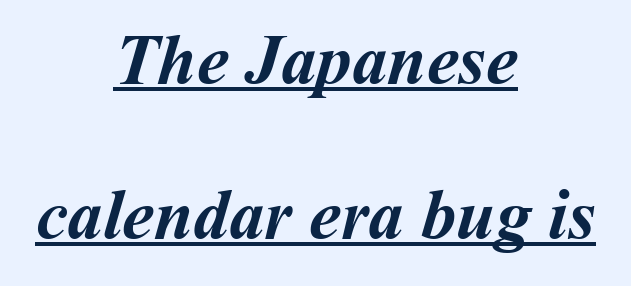
Casual observation: everything's sitting right in the middle. A typesetter would call this zero additional tracking. Bold? Absolutely — the strokes are thick and heavy. Looks like someone drew a line under every word here. Spacing verdict: proportional, widths tailored to each character. If you measured baseline to baseline, you'd find a long distance.
